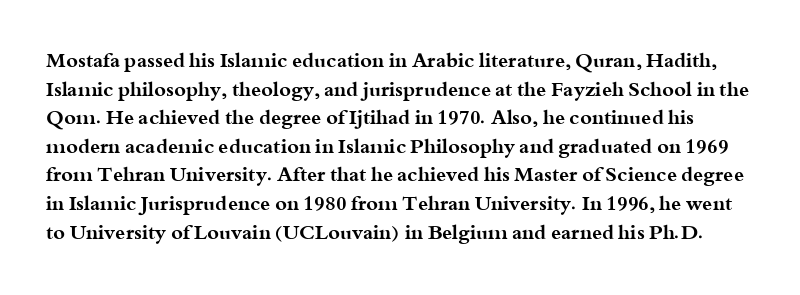
Q: Is the text bold? A: Yes.
Q: Is the text italic (slanted)? A: No, it is upright.
Q: Is the text underlined? A: No.
Q: Is the spacing between letters normal or unusually wide? A: Normal.
Q: Is the spacing between lines tight, normal or loose? A: Normal.
